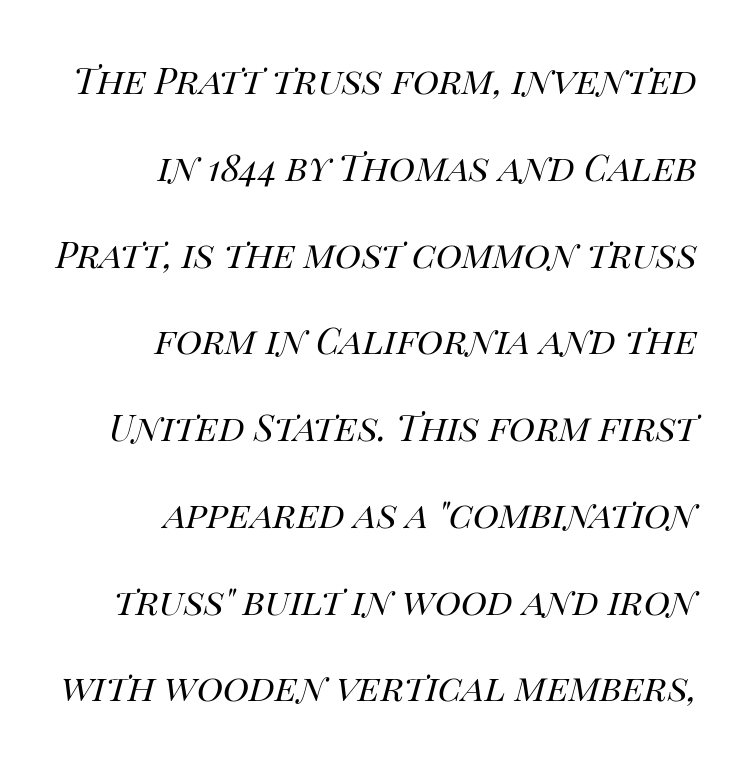
Q: Is the text bold? A: No.
Q: Is the text italic (slanted)? A: Yes, it leans right by about 14 degrees.
Q: Is the text underlined? A: No.
Q: How is the paragraph aligned? A: Right-aligned.
Q: Is the spacing between letters normal or unusually wide? A: Normal.
Q: Is the spacing between lines tight, normal or loose? A: Loose.
Q: Width (condensed, normal, or wide)? A: Normal.
Q: Stroke contrast? A: High.
Q: x-height? A: Large.
Q: Monospaced? A: No.
